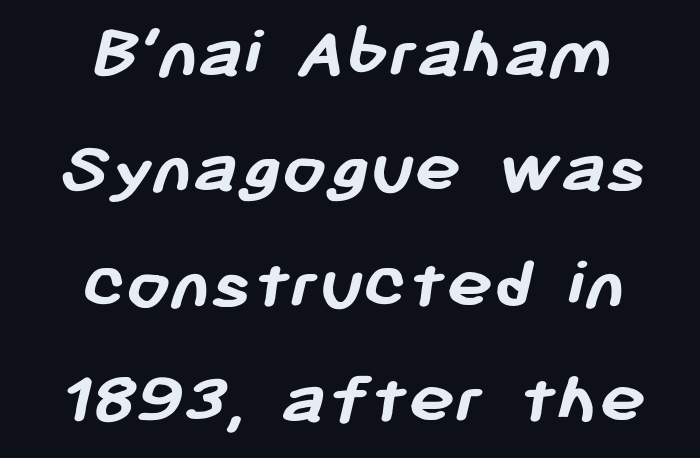
Q: Is the text bold? A: Yes.
Q: Is the typeface a serif or a sans-serif typeface? A: Sans-serif.
Q: Is the text underlined? A: No.
Q: How is the paragraph aligned? A: Centered.
Q: Is the spacing between letters normal or unusually wide? A: Normal.
Q: Is the spacing between lines tight, normal or loose? A: Normal.
Q: Width (condensed, normal, or wide)? A: Normal.
Q: Stroke contrast? A: Low.
Q: x-height? A: Medium.
Q: Monospaced? A: No.
